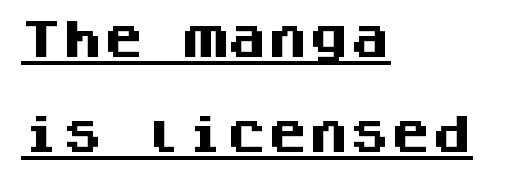
The image shows 41 px heavy sans-serif type, upright, monospaced; set left-aligned, loose line spacing (2.32x), normal letter spacing, underlined; medium stroke contrast and a large x-height.
